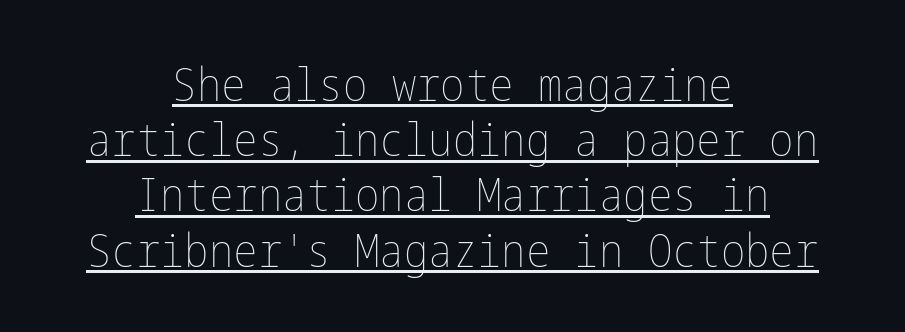
Q: Is the text bold? A: No.
Q: Is the text italic (slanted)? A: No, it is upright.
Q: Is the text underlined? A: Yes.
Q: How is the paragraph aligned? A: Centered.
Q: Is the spacing between letters normal or unusually wide? A: Normal.
Q: Width (condensed, normal, or wide)? A: Condensed.
Q: Stroke contrast? A: Low.
Q: x-height? A: Medium.
